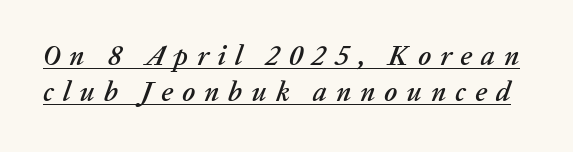
The image shows 28 px text type, italic (leaning right); set normal line spacing (1.29x), unusually wide letter spacing (+0.32 em), underlined; low stroke contrast and a medium x-height.
